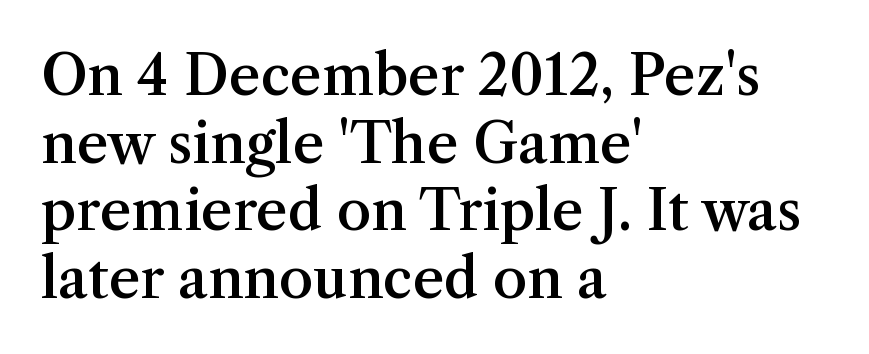
A typesetter would call this zero additional tracking. Tall strokes in this sample are plumb rather than angled. A serif font was chosen for this passage. The passage shown is not underscored anywhere. Looks like regular typesetting: each glyph gets only the width it needs. Slightly chunky letters — semibold, I'd say, not full bold.
